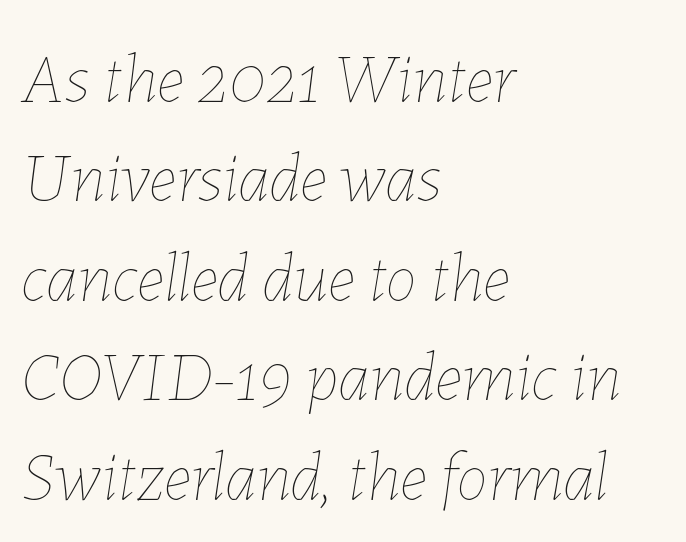
Q: Is the text bold? A: No.
Q: Is the text italic (slanted)? A: Yes, it leans right by about 7 degrees.
Q: Is the text underlined? A: No.
Q: How is the paragraph aligned? A: Left-aligned.
Q: Is the spacing between letters normal or unusually wide? A: Normal.
Q: Is the spacing between lines tight, normal or loose? A: Normal.
Q: Width (condensed, normal, or wide)? A: Normal.
Q: Stroke contrast? A: Low.
Q: x-height? A: Medium.
Q: Monospaced? A: No.
